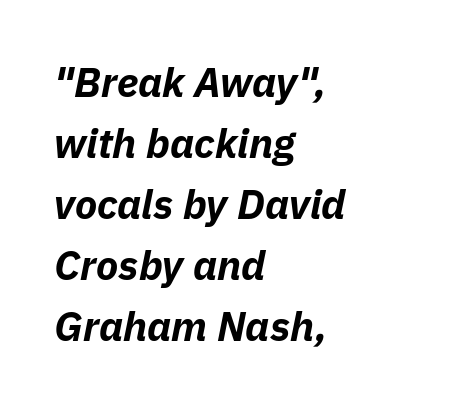
The image shows 41 px bold type, italic (leaning right); set left-aligned, normal line spacing (1.49x), normal letter spacing, not underlined; low stroke contrast and a medium x-height.
